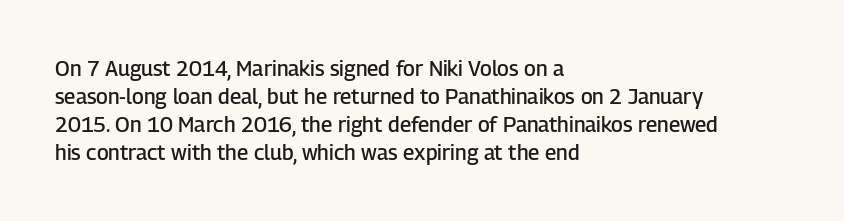
{"italic": "no", "bold": "semi", "underline": "no", "align": "left", "line_spacing": "normal", "line_spacing_ratio": 1.34, "letter_spacing": "normal", "letter_spacing_em": 0.0, "glyph_px": 21}
